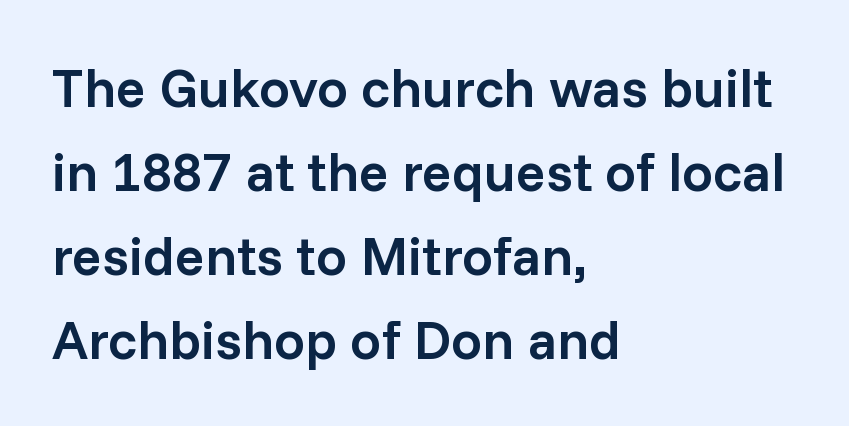
The image shows 55 px semibold sans-serif type, upright; set left-aligned, normal line spacing (1.53x), normal letter spacing, not underlined; low stroke contrast and a medium x-height.
